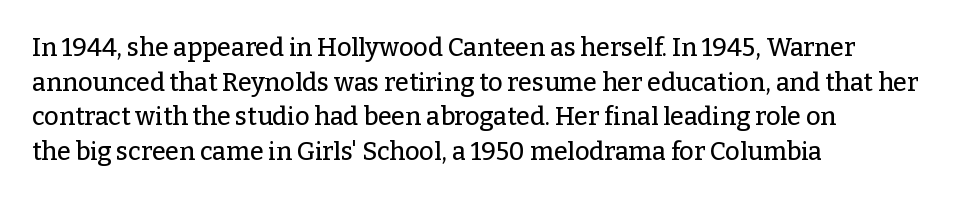
Has an underline been added? It has not. Observe the ordinary spacing: letters are neighbours, not strangers. What's the leading like? Ordinary, nothing unusual. Reading down the block, your eye returns to a fixed left position each line. Every character sits straight up, as roman type does.
